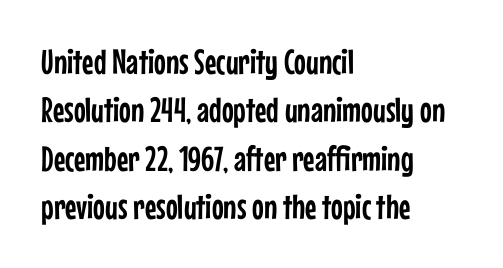
The image shows 35 px condensed sans-serif type, upright; set left-aligned, normal line spacing (1.38x), normal letter spacing, not underlined; low stroke contrast and a medium x-height.
